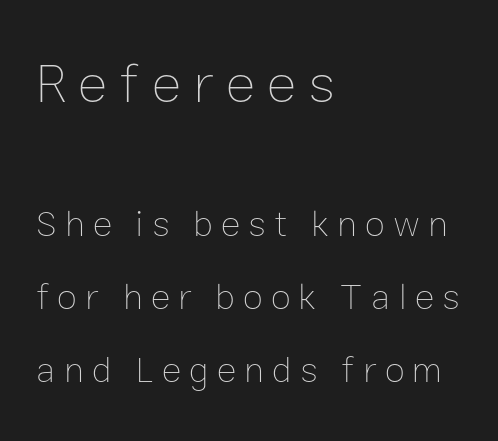
{"italic": "no", "bold": "no", "weight": "thin", "width": "normal", "stroke_contrast": "low", "x_height": "medium", "monospaced": "no", "underline": "no", "align": "left", "line_spacing": "loose", "line_spacing_ratio": 1.98, "letter_spacing": "wide", "letter_spacing_em": 0.22, "larger_block": "first", "size_ratio": 1.51, "glyph_px": 56}
